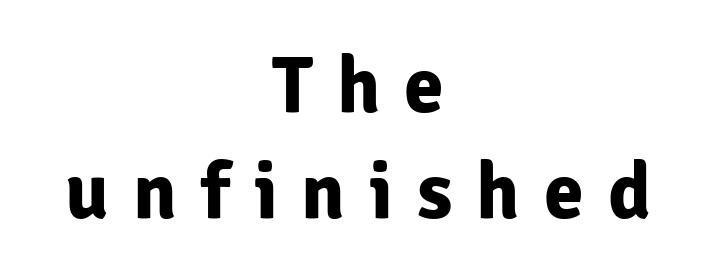
The image shows 80 px bold sans-serif type, upright; set centered, normal line spacing (1.32x), unusually wide letter spacing (+0.3 em), not underlined; low stroke contrast and a medium x-height.
